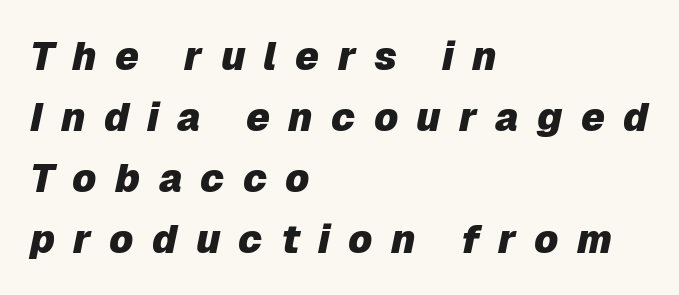
Q: Is the text bold? A: Yes.
Q: Is the text italic (slanted)? A: Yes, it leans right by about 12 degrees.
Q: Is the text underlined? A: No.
Q: How is the paragraph aligned? A: Left-aligned.
Q: Is the spacing between letters normal or unusually wide? A: Unusually wide.
Q: Is the spacing between lines tight, normal or loose? A: Normal.
Q: Width (condensed, normal, or wide)? A: Normal.
Q: Stroke contrast? A: Low.
Q: x-height? A: Medium.
Q: Monospaced? A: No.
